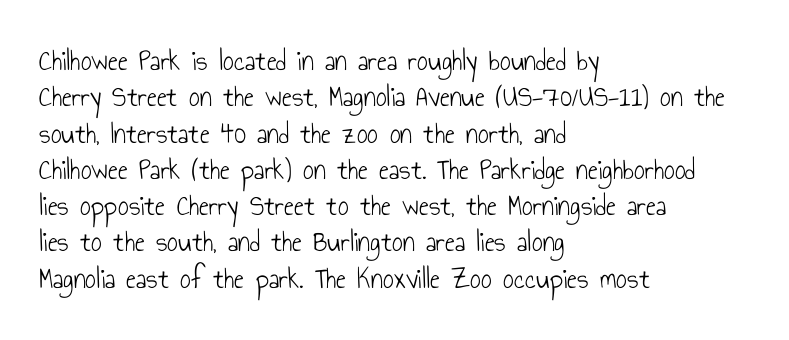
Think of a printed novel: that variable character pitch is what you see here. This sample is left-justified, so line endings fall wherever the words run out. It's the straight-up-and-down kind of type. Check under the words: just untouched page.
